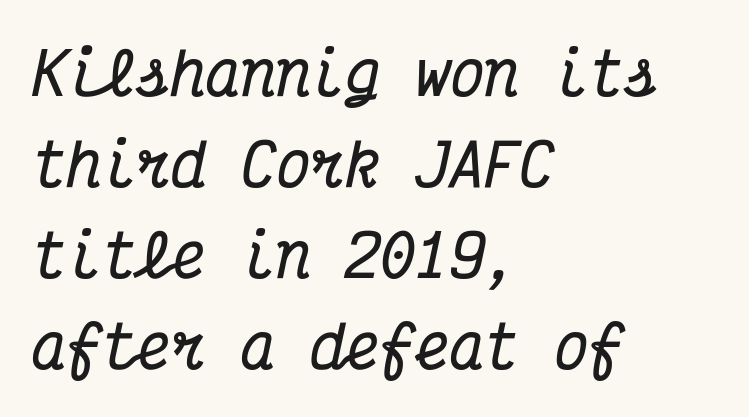
{"serif": "yes", "italic": "yes", "lean": "right", "slant_degrees": 12, "bold": "yes", "weight": "bold", "width": "condensed", "stroke_contrast": "medium", "x_height": "medium", "monospaced": "yes", "underline": "no", "align": "left", "line_spacing": "normal", "line_spacing_ratio": 1.57, "letter_spacing": "normal", "letter_spacing_em": 0.0, "glyph_px": 58}
